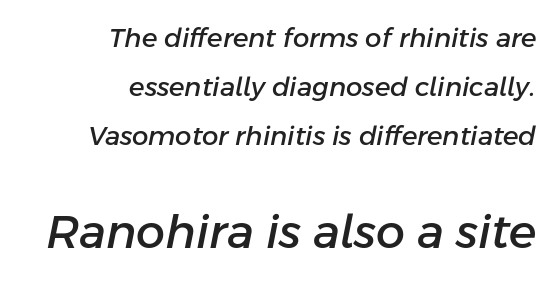
{"italic": "yes", "lean": "right", "slant_degrees": 11, "width": "normal", "stroke_contrast": "low", "x_height": "medium", "monospaced": "no", "underline": "no", "align": "right", "line_spacing_ratio": 1.88, "letter_spacing": "normal", "letter_spacing_em": 0.0, "larger_block": "second", "size_ratio": 1.77, "glyph_px": 46}
